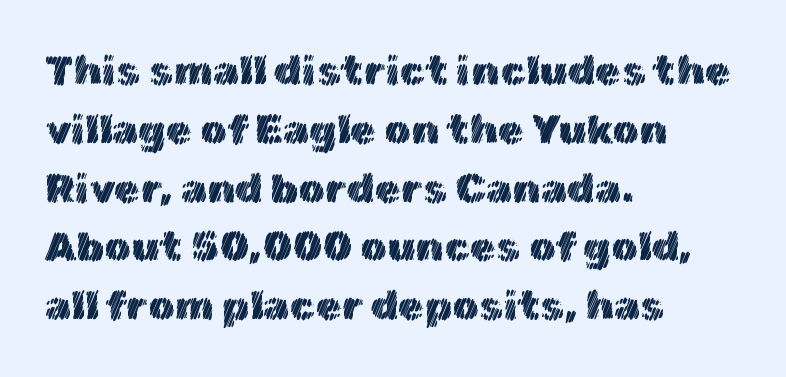
The image shows 42 px text type, upright; set left-aligned, normal line spacing (1.4x), normal letter spacing, not underlined; a medium x-height.
